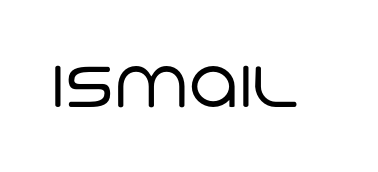
The image shows 70 px regular-weight sans-serif type; set normal letter spacing, not underlined; low stroke contrast and a large x-height.
